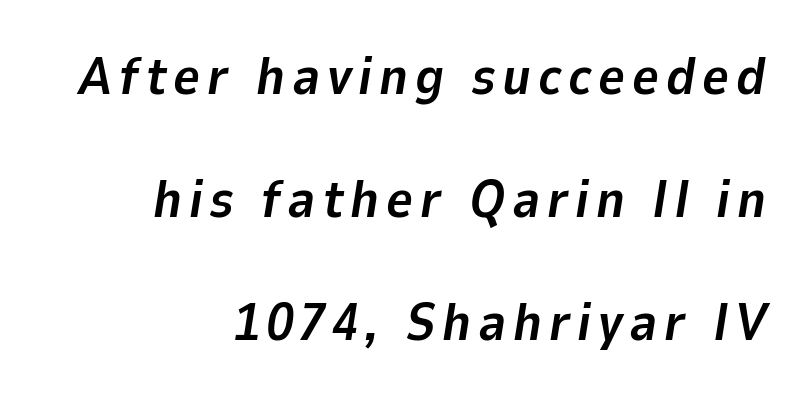
{"italic": "yes", "lean": "right", "slant_degrees": 9, "bold": "yes", "weight": "bold", "width": "normal", "stroke_contrast": "low", "x_height": "medium", "monospaced": "no", "underline": "no", "align": "right", "line_spacing": "loose", "line_spacing_ratio": 2.37, "glyph_px": 52}
